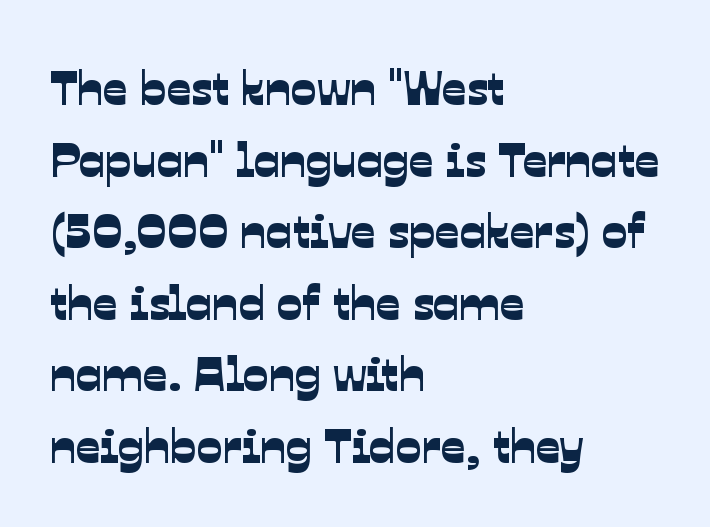
The image shows 48 px sans-serif type; set left-aligned, normal line spacing (1.49x), normal letter spacing, not underlined; low stroke contrast and a medium x-height.
